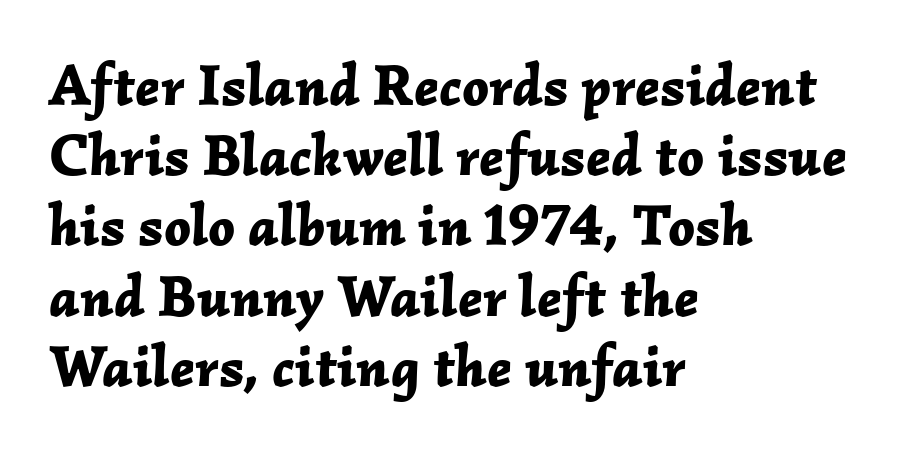
Short note: letters normally spaced. Short and long lines alike share a common starting point at left. These lines are rendered in a variable-pitch font. A typesetter would mark this as italic.
